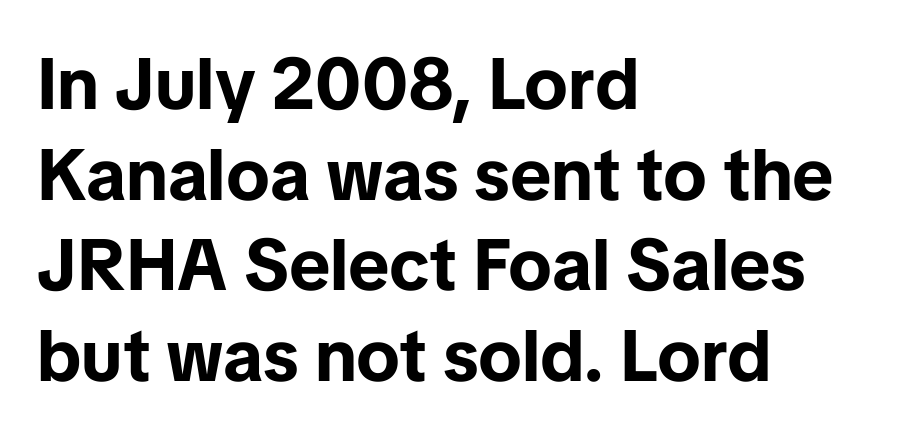
Q: Is the text bold? A: Yes.
Q: Is the text italic (slanted)? A: No, it is upright.
Q: Is the typeface a serif or a sans-serif typeface? A: Sans-serif.
Q: Is the text underlined? A: No.
Q: How is the paragraph aligned? A: Left-aligned.
Q: Is the spacing between letters normal or unusually wide? A: Normal.
Q: Is the spacing between lines tight, normal or loose? A: Normal.
Q: Width (condensed, normal, or wide)? A: Normal.
Q: Stroke contrast? A: Low.
Q: x-height? A: Medium.
Q: Monospaced? A: No.
